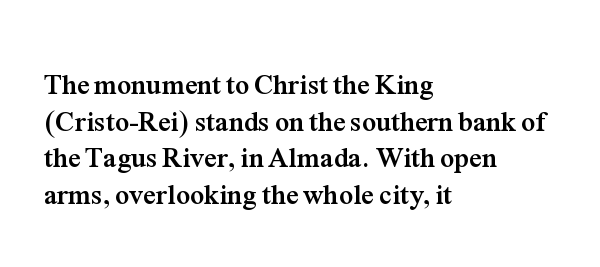
The image shows 28 px semibold serif type, upright; set left-aligned, normal line spacing (1.31x), normal letter spacing, not underlined; medium stroke contrast and a medium x-height.
